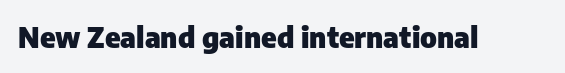
The letters stand upright; this is a roman face. The foot of each line stays bare and open. Tracking here is standard; glyphs follow each other at the usual distance. You can tell from the bare stems that sans-serif type was used. The characters look thick and weighty, a clear bold. Proportional: the letters do not fall into vertical columns.
